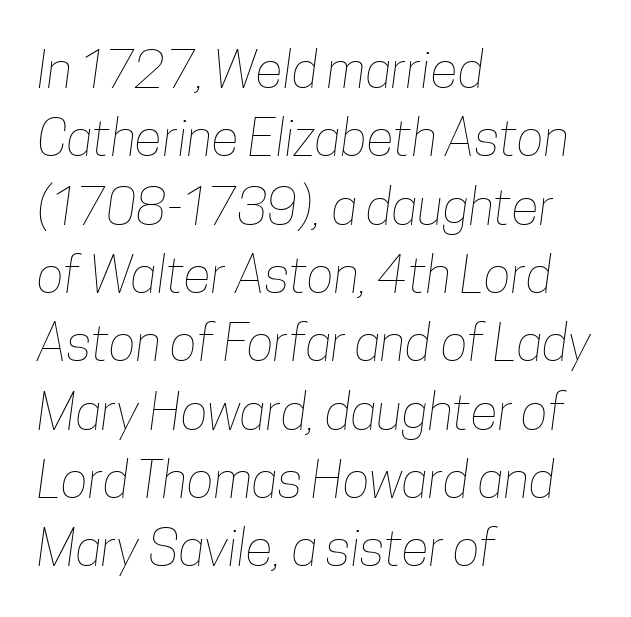
{"bold": "no", "weight": "thin", "width": "condensed", "stroke_contrast": "low", "x_height": "medium", "monospaced": "no", "underline": "no", "align": "left", "line_spacing": "normal", "line_spacing_ratio": 1.34, "letter_spacing": "normal", "letter_spacing_em": 0.0, "glyph_px": 51}
